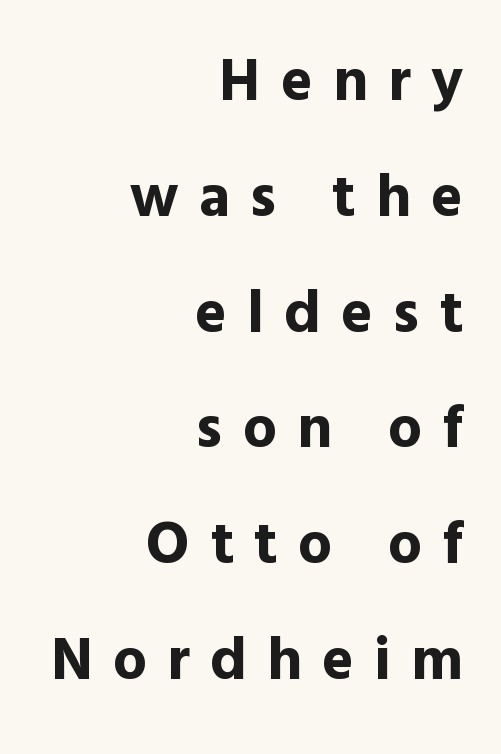
The image shows 60 px bold sans-serif type, upright; set right-aligned, loose line spacing (1.93x), unusually wide letter spacing (+0.34 em), not underlined; a medium x-height.
